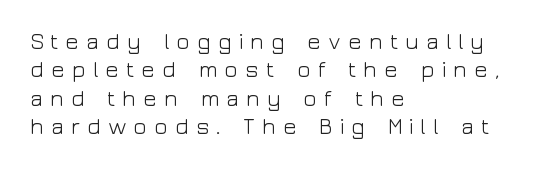
Q: Is the text bold? A: No.
Q: Is the text italic (slanted)? A: No, it is upright.
Q: Is the text underlined? A: No.
Q: How is the paragraph aligned? A: Left-aligned.
Q: Is the spacing between letters normal or unusually wide? A: Unusually wide.
